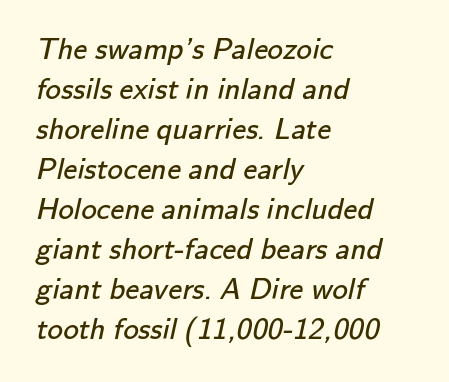
The image shows 31 px regular-weight sans-serif type; set left-aligned, normal line spacing (1.29x), normal letter spacing, not underlined; low stroke contrast and a small x-height.
